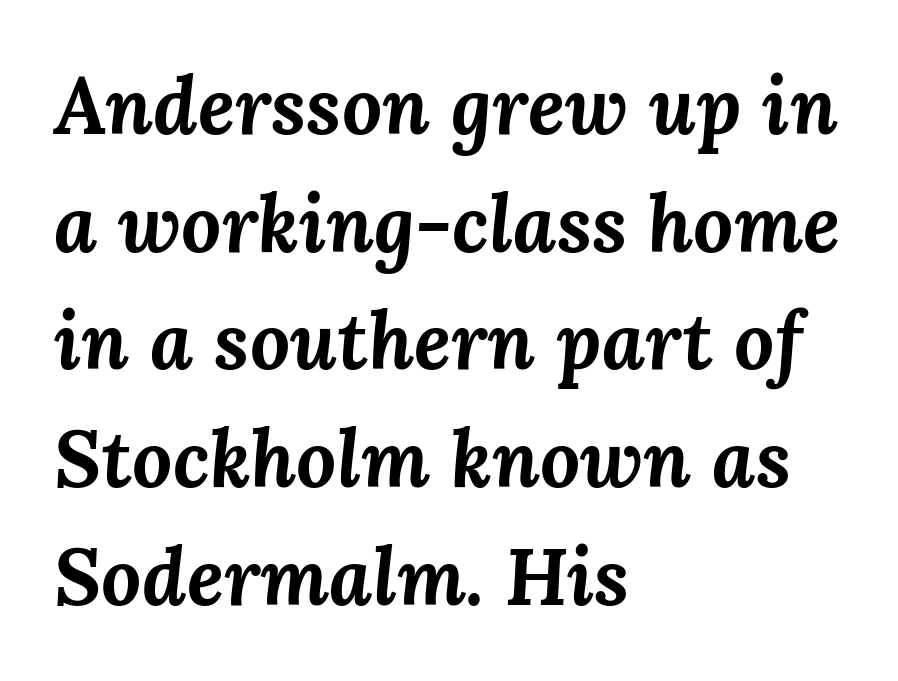
Here the glyphs are tracked normally, forming tight word shapes. The passage shown is typed in a proportional face where columns would drift. This rendering uses left alignment, leaving the right contour irregular. Weight check: bold — yes, fully. Glance below the letters and you will spot only blank space.
